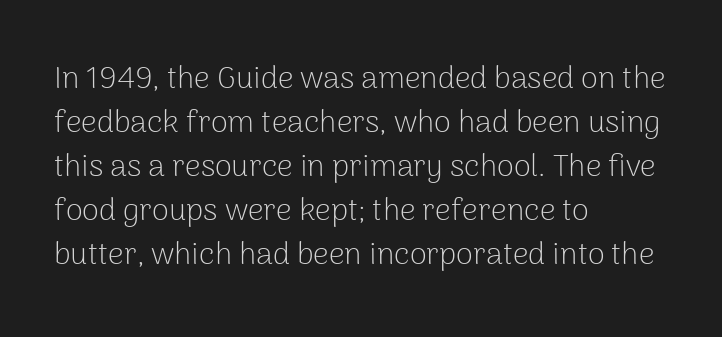
Are there feet on the stems? There aren't — it's a sans. Casual observation: everything's shoved over to the left. The typeface has the unassuming heft of standard copy or less. The rendering keeps characters at their native spacing. Does the lettering tilt? It doesn't — this is upright.
